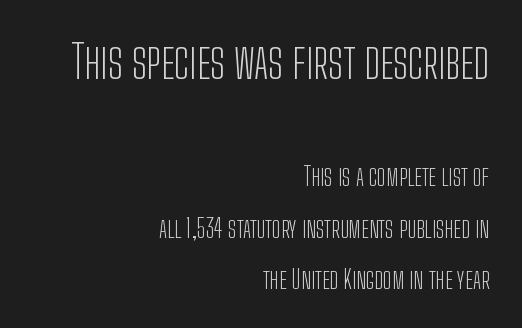
{"serif": "no", "italic": "no", "bold": "no", "weight": "light", "width": "condensed", "stroke_contrast": "low", "x_height": "medium", "monospaced": "no", "underline": "no", "align": "right", "line_spacing": "loose", "line_spacing_ratio": 1.97, "letter_spacing": "normal", "letter_spacing_em": 0.0, "larger_block": "first", "size_ratio": 1.77, "glyph_px": 46}
